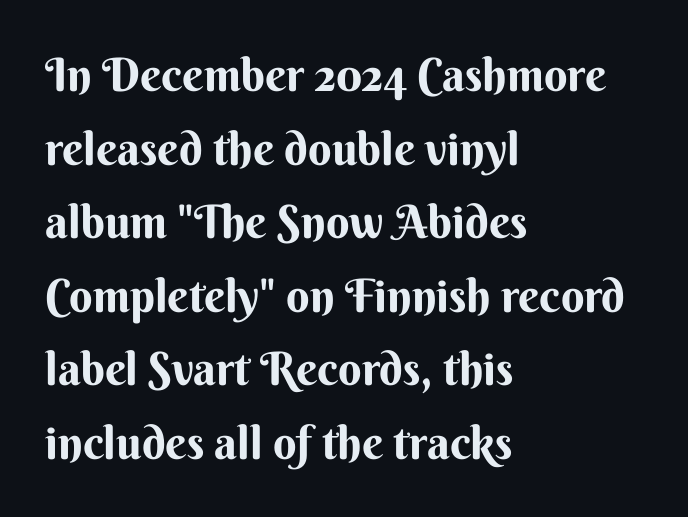
Q: Is the text italic (slanted)? A: No, it is upright.
Q: Is the typeface a serif or a sans-serif typeface? A: Sans-serif.
Q: Is the text underlined? A: No.
Q: How is the paragraph aligned? A: Left-aligned.
Q: Is the spacing between letters normal or unusually wide? A: Normal.
Q: Is the spacing between lines tight, normal or loose? A: Normal.
Q: Width (condensed, normal, or wide)? A: Normal.
Q: Stroke contrast? A: Medium.
Q: x-height? A: Small.
Q: Monospaced? A: No.
